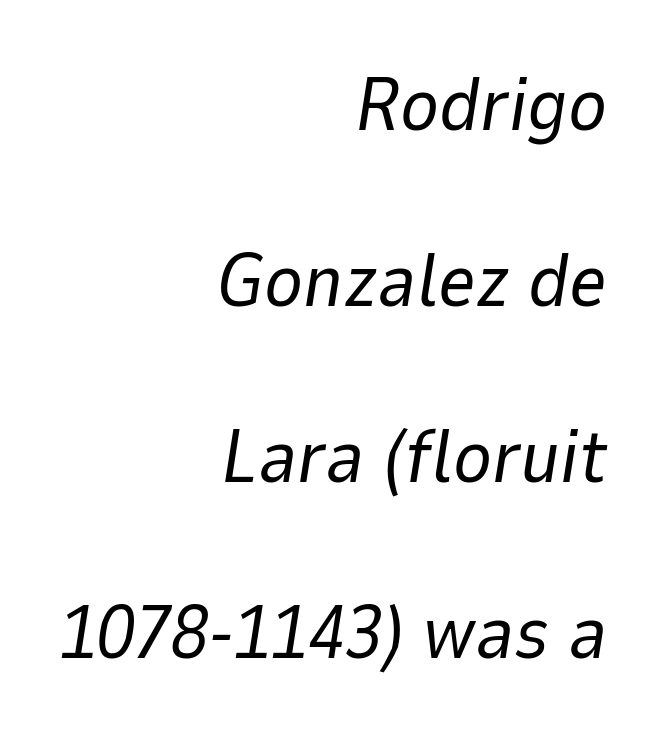
Has an underline been added? It has not. Horizontal alignment here is rightward, an uncommon choice for prose. You could call the tracking neutral — neither tight nor loose. Stems and bowls with no extra thickness — not bold.
